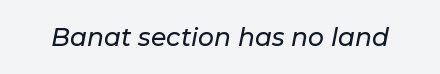
{"italic": "yes", "lean": "right", "slant_degrees": 11, "underline": "no", "letter_spacing": "normal", "letter_spacing_em": 0.0, "glyph_px": 25}
